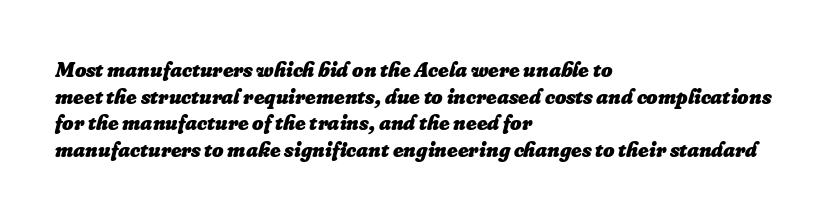
The image shows 22 px bold type, italic (leaning right); set left-aligned, line spacing 1.21x, normal letter spacing, not underlined.
